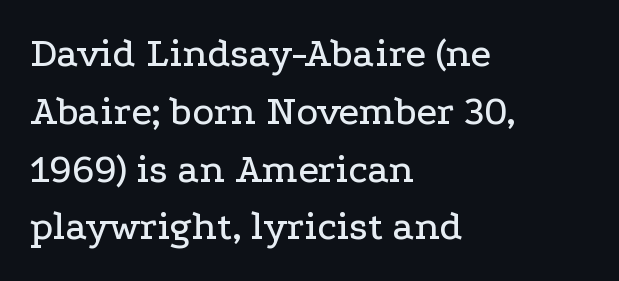
{"serif": "yes", "italic": "no", "width": "wide", "stroke_contrast": "low", "x_height": "medium", "monospaced": "no", "underline": "no", "align": "left", "line_spacing": "normal", "line_spacing_ratio": 1.41, "letter_spacing": "normal", "letter_spacing_em": 0.0, "glyph_px": 41}
